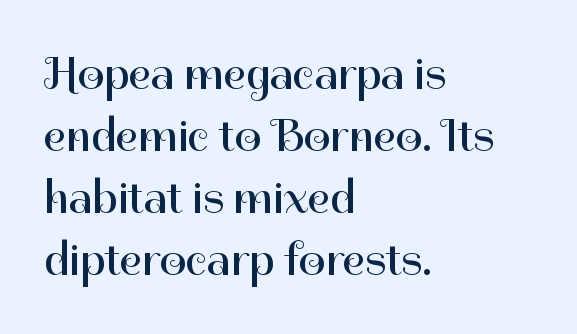
Q: Is the text bold? A: No.
Q: Is the text italic (slanted)? A: No, it is upright.
Q: Is the typeface a serif or a sans-serif typeface? A: Sans-serif.
Q: Is the text underlined? A: No.
Q: How is the paragraph aligned? A: Left-aligned.
Q: Is the spacing between letters normal or unusually wide? A: Normal.
Q: Is the spacing between lines tight, normal or loose? A: Normal.
Q: Width (condensed, normal, or wide)? A: Normal.
Q: Stroke contrast? A: High.
Q: x-height? A: Medium.
Q: Monospaced? A: No.
